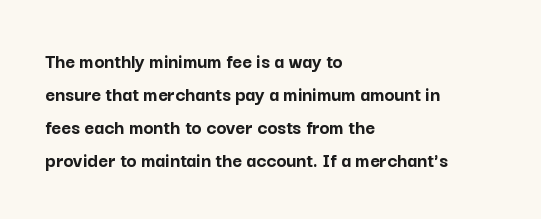
The sample has been set heavy, in full bold. Any mark beneath the type? The region is blank. The ragged edge is on the right, which tells us the setting is flush left. This sample uses plain, unmodified letter spacing. Posture: vertical. Does the leading feel generous? No, just average.
